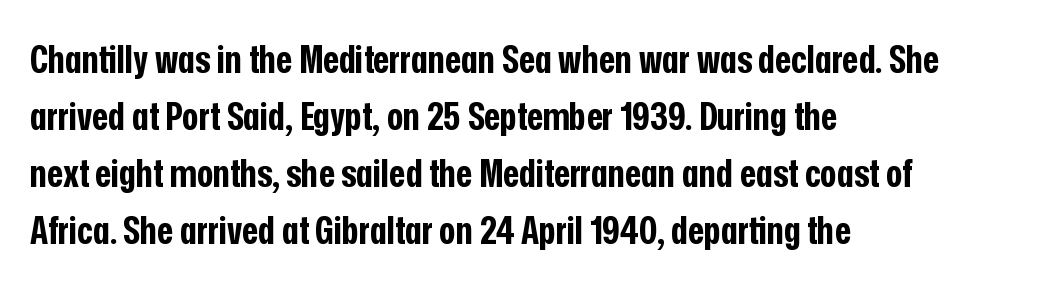
{"serif": "no", "italic": "no", "bold": "yes", "weight": "bold", "width": "condensed", "stroke_contrast": "low", "x_height": "medium", "monospaced": "no", "underline": "no", "align": "left", "line_spacing": "normal", "line_spacing_ratio": 1.46, "letter_spacing": "normal", "letter_spacing_em": 0.0, "glyph_px": 39}
